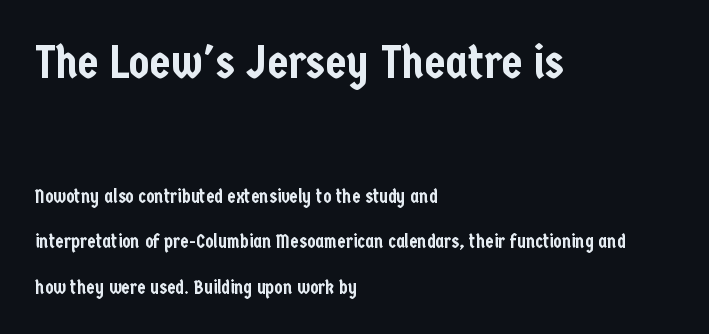
The image shows 47 px condensed sans-serif type, upright; set left-aligned, loose line spacing (2.39x), normal letter spacing, not underlined; the first (top) block is 2.47x larger; low stroke contrast and a medium x-height.
